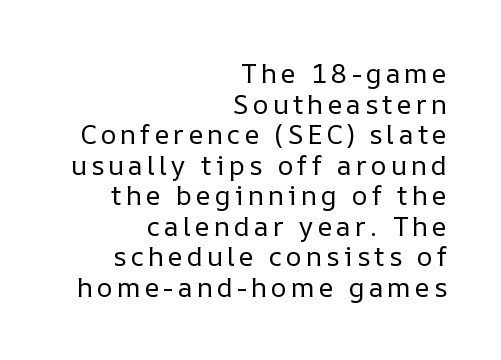
{"italic": "no", "bold": "no", "underline": "no", "align": "right", "line_spacing": "tight", "line_spacing_ratio": 1.13, "glyph_px": 27}
